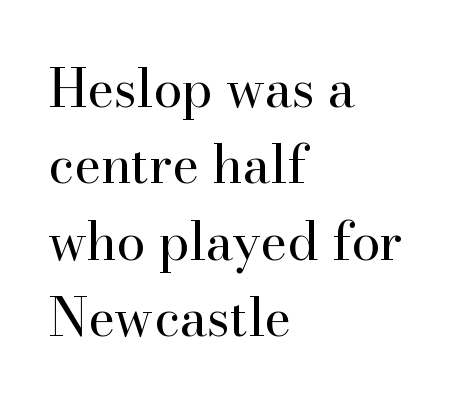
The image shows 52 px regular-weight serif type, upright; set left-aligned, normal line spacing (1.47x), normal letter spacing, not underlined; high stroke contrast and a small x-height.
